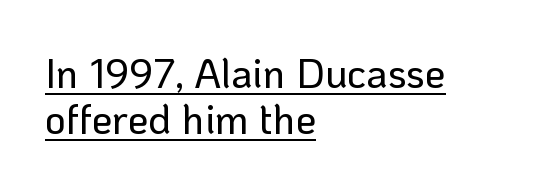
Is this a fixed-width face? No — the glyphs have proportional, varying widths. Posture: vertical. The rendering keeps characters at their native spacing. The leading is snug, giving the passage a crowded texture. Letterform terminals end flat and unadorned throughout the passage.
